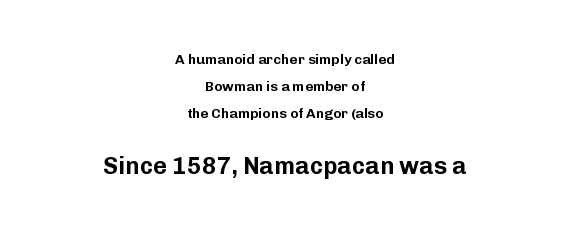
{"italic": "no", "underline": "no", "align": "center", "line_spacing": "loose", "line_spacing_ratio": 1.94, "letter_spacing": "normal", "letter_spacing_em": 0.0, "larger_block": "second", "size_ratio": 1.71, "glyph_px": 24}
